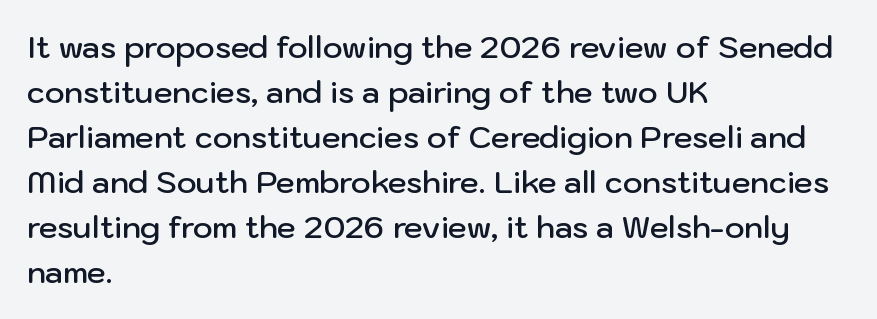
Q: Is the text bold? A: Semi-bold.
Q: Is the text italic (slanted)? A: No, it is upright.
Q: Is the typeface a serif or a sans-serif typeface? A: Sans-serif.
Q: Is the text underlined? A: No.
Q: How is the paragraph aligned? A: Left-aligned.
Q: Is the spacing between letters normal or unusually wide? A: Normal.
Q: Is the spacing between lines tight, normal or loose? A: Normal.
Q: Width (condensed, normal, or wide)? A: Normal.
Q: Stroke contrast? A: Low.
Q: x-height? A: Medium.
Q: Monospaced? A: No.
